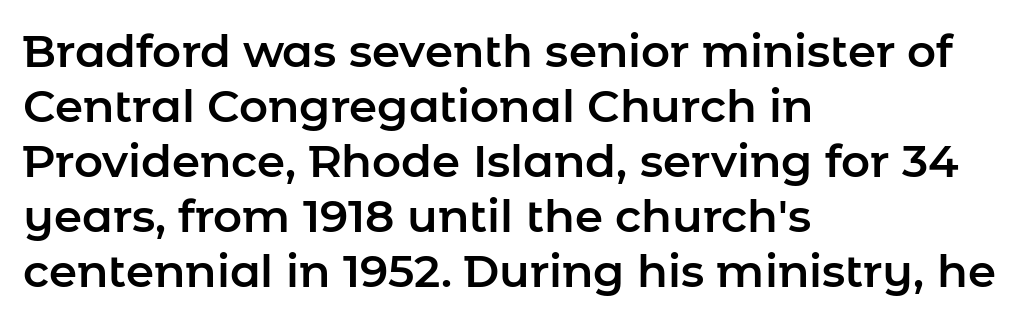
Q: Is the text italic (slanted)? A: No, it is upright.
Q: Is the typeface a serif or a sans-serif typeface? A: Sans-serif.
Q: Is the text underlined? A: No.
Q: How is the paragraph aligned? A: Left-aligned.
Q: Is the spacing between letters normal or unusually wide? A: Normal.
Q: Width (condensed, normal, or wide)? A: Normal.
Q: Stroke contrast? A: Low.
Q: x-height? A: Medium.
Q: Monospaced? A: No.
